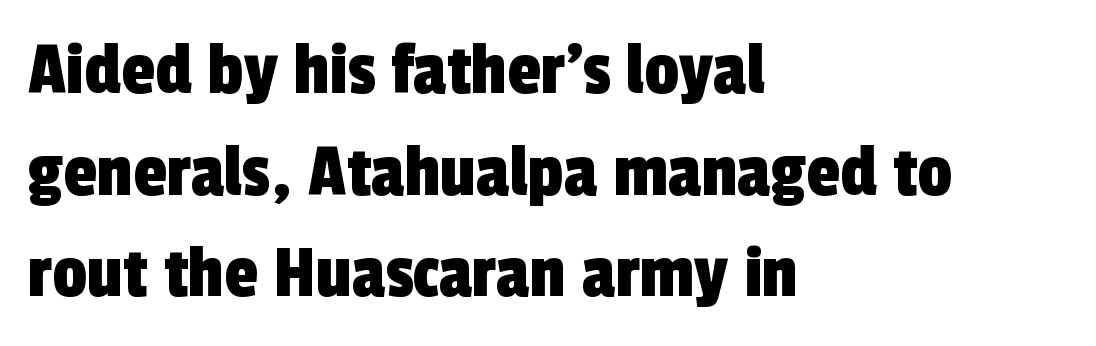
The image shows 77 px condensed sans-serif type; set left-aligned, normal line spacing (1.32x), normal letter spacing, not underlined; a medium x-height.
